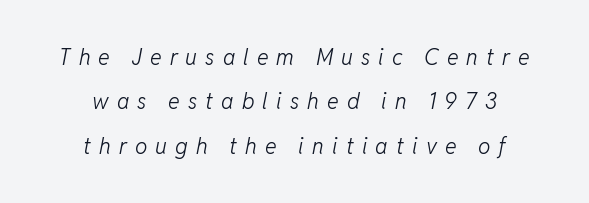
The image shows 22 px text type, italic (leaning right); set centered, loose line spacing (2.02x), unusually wide letter spacing (+0.37 em), not underlined.
